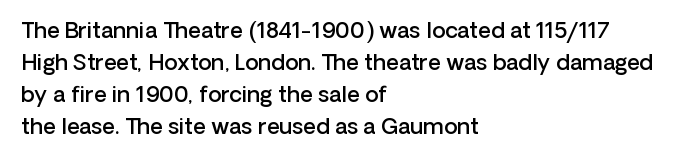
Check the space under the baseline: it is left empty. Style check: upright. The sample has been set in demibold, a notch under bold. Words appear dense and cohesive because spacing is normal. In terms of leading, this rendering sits right in the middle. Where is the straight margin? On the left.
